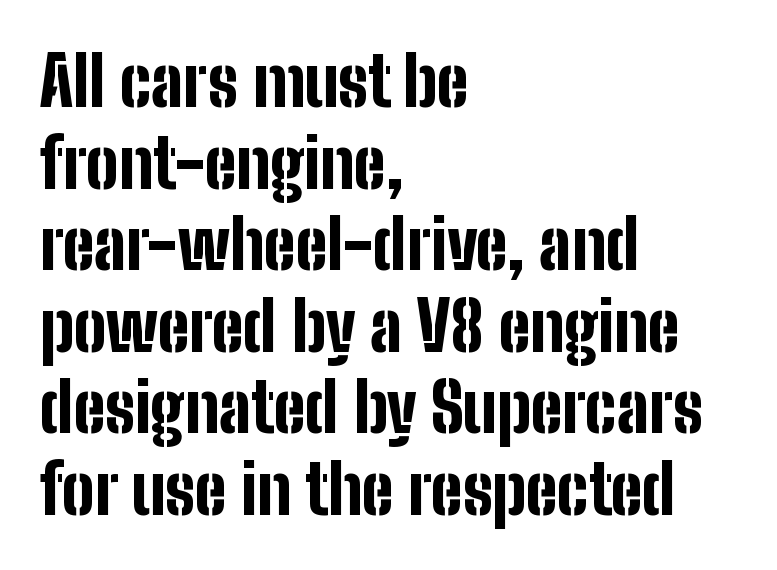
The image shows 68 px bold, condensed sans-serif type, upright; set left-aligned, line spacing 1.2x, normal letter spacing, not underlined; low stroke contrast and a medium x-height.
